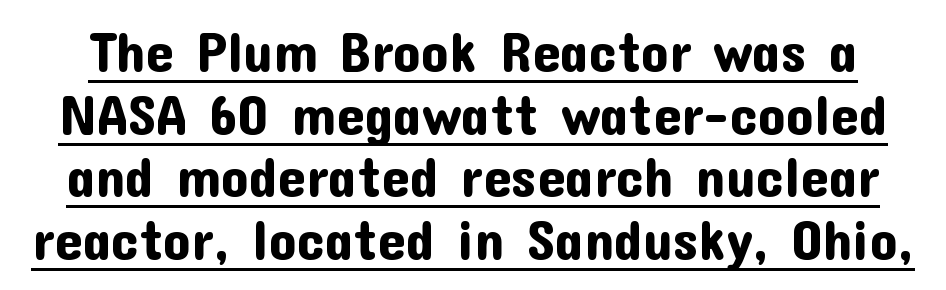
Q: Is the text italic (slanted)? A: No, it is upright.
Q: Is the typeface a serif or a sans-serif typeface? A: Sans-serif.
Q: Is the text underlined? A: Yes.
Q: Is the spacing between letters normal or unusually wide? A: Normal.
Q: Is the spacing between lines tight, normal or loose? A: Tight.
Q: Width (condensed, normal, or wide)? A: Normal.
Q: Stroke contrast? A: Low.
Q: x-height? A: Medium.
Q: Monospaced? A: No.
